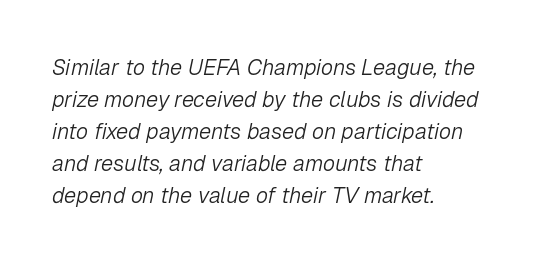
{"italic": "yes", "lean": "right", "slant_degrees": 12, "bold": "no", "underline": "no", "align": "left", "line_spacing": "normal", "line_spacing_ratio": 1.46, "letter_spacing": "normal", "letter_spacing_em": 0.0, "glyph_px": 22}
